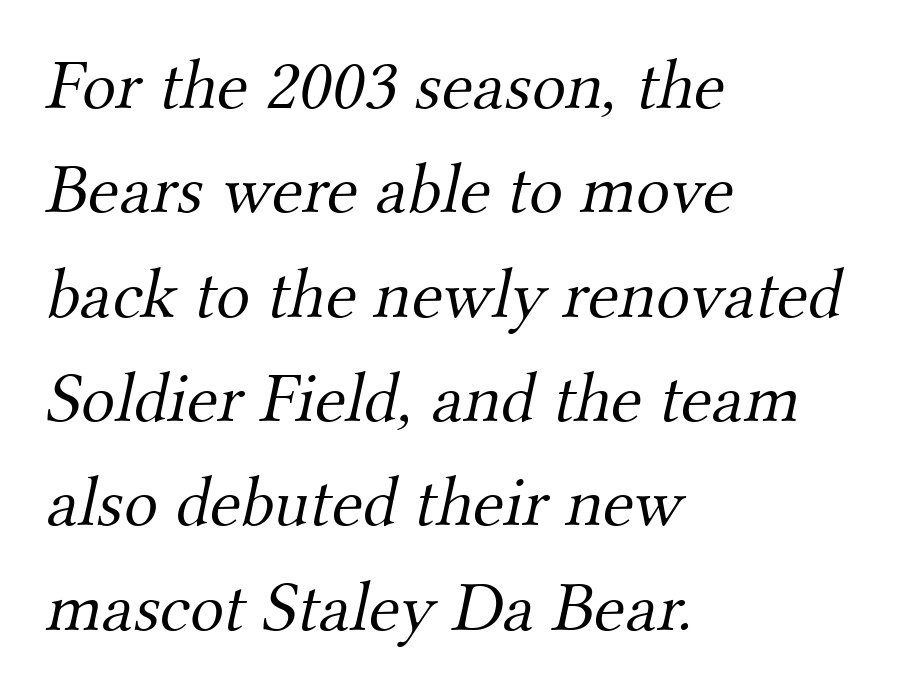
Q: Is the text bold? A: No.
Q: Is the typeface a serif or a sans-serif typeface? A: Serif.
Q: Is the text underlined? A: No.
Q: How is the paragraph aligned? A: Left-aligned.
Q: Is the spacing between letters normal or unusually wide? A: Normal.
Q: Is the spacing between lines tight, normal or loose? A: Normal.
Q: Width (condensed, normal, or wide)? A: Normal.
Q: Stroke contrast? A: Medium.
Q: x-height? A: Small.
Q: Monospaced? A: No.
